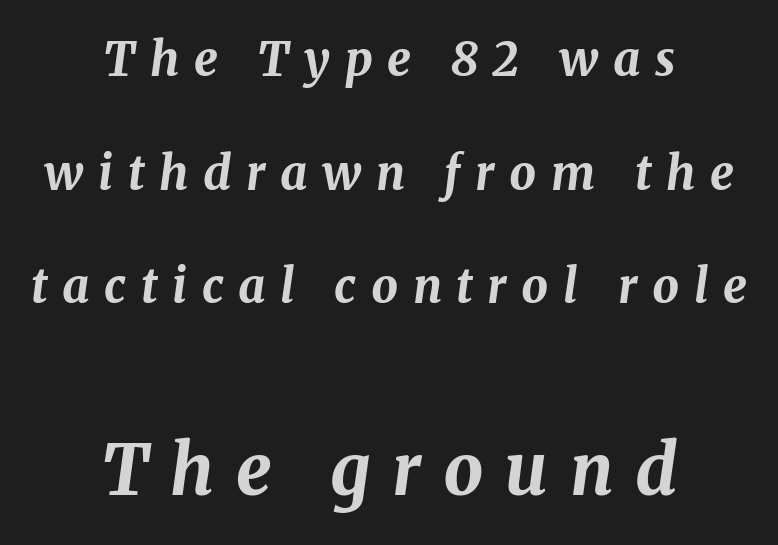
{"italic": "yes", "lean": "right", "slant_degrees": 8, "bold": "yes", "weight": "bold", "width": "normal", "stroke_contrast": "medium", "x_height": "medium", "monospaced": "no", "underline": "no", "align": "center", "line_spacing": "loose", "line_spacing_ratio": 2.42, "letter_spacing": "wide", "letter_spacing_em": 0.31, "larger_block": "second", "size_ratio": 1.49, "glyph_px": 70}
